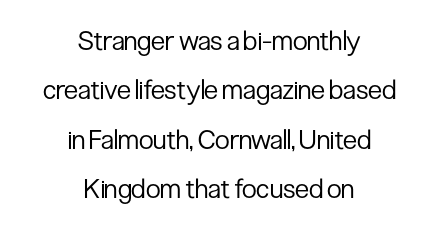
The image shows 27 px text type, upright; set centered, line spacing 1.83x, normal letter spacing, not underlined.
